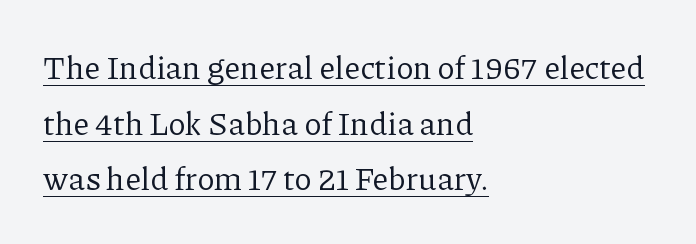
The image shows 32 px regular-weight serif type, upright; set left-aligned, line spacing 1.74x, normal letter spacing, underlined; low stroke contrast and a medium x-height.
